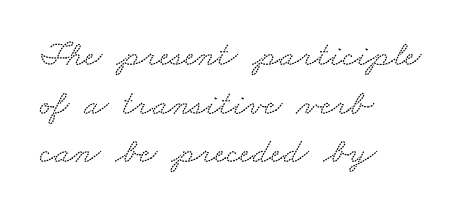
{"serif": "yes", "width": "wide", "stroke_contrast": "low", "x_height": "small", "monospaced": "no", "underline": "no", "align": "left", "line_spacing": "normal", "line_spacing_ratio": 1.35, "letter_spacing": "normal", "letter_spacing_em": 0.0, "glyph_px": 36}
